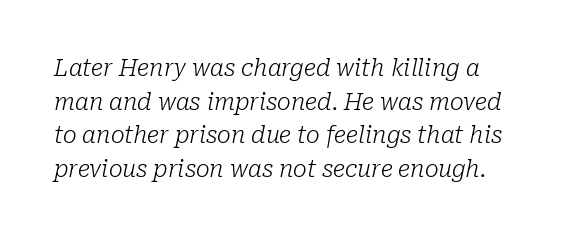
Q: Is the text bold? A: No.
Q: Is the text italic (slanted)? A: Yes, it leans right by about 10 degrees.
Q: Is the text underlined? A: No.
Q: Is the spacing between letters normal or unusually wide? A: Normal.
Q: Is the spacing between lines tight, normal or loose? A: Normal.
